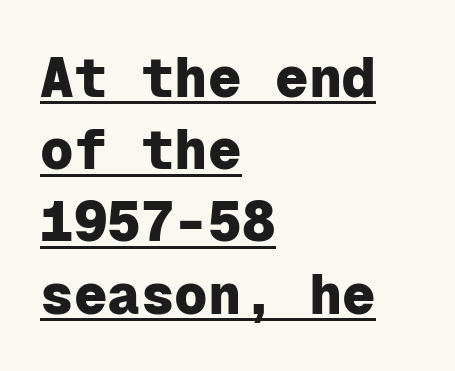
The rendering shows plain stroke endings on the letterforms — a sans-serif design. Each line of the rendering has a horizontal stroke beneath the glyphs. The letters march in equal steps, a hallmark of fixed-pitch type. In terms of leading, this rendering sits right in the middle. Tall strokes in this sample are plumb rather than angled.
